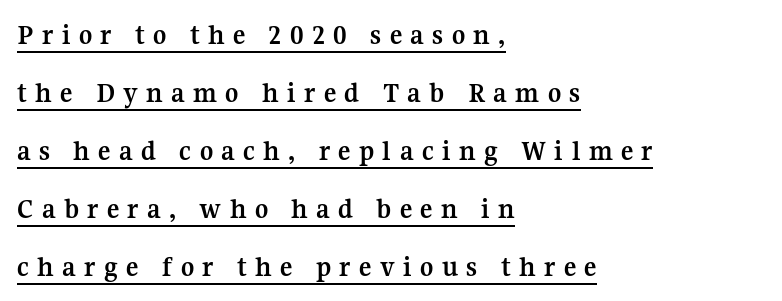
Do the letters lean? They stand straight. Caption: multi-line text, flush left, ragged right. A great deal of white space separates one row of letters from the next. Note: serifs present on the glyphs.
